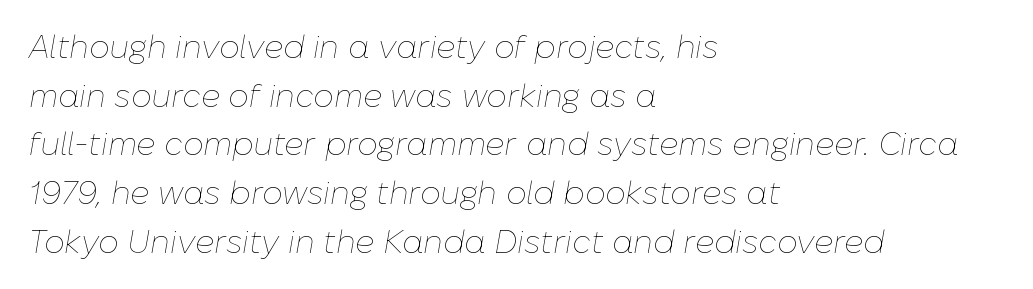
The face used here is proportionally spaced, like ordinary book or web type. Short and long lines alike share a common starting point at left. This is oblique type, the kind used for emphasis or titles. The passage shown has conventional tracking throughout. The passage shown is not bold in any degree. Descender tails drop into unmarked territory.
